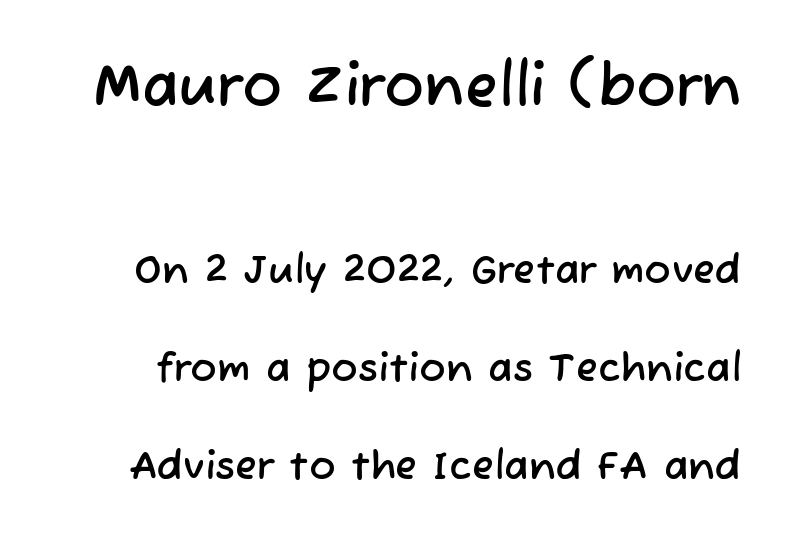
The image shows 60 px sans-serif type; set loose line spacing (2.45x), normal letter spacing, not underlined; the first (top) block is 1.5x larger; low stroke contrast and a medium x-height.
